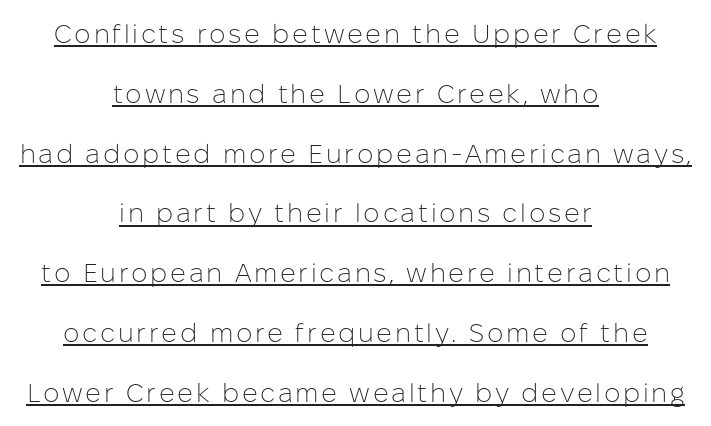
{"italic": "no", "bold": "no", "underline": "yes", "align": "center", "line_spacing": "loose", "line_spacing_ratio": 2.3, "glyph_px": 26}
